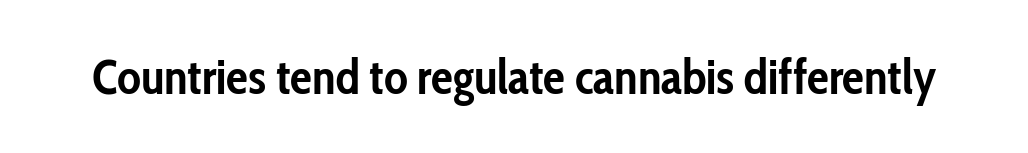
Q: Is the text bold? A: Yes.
Q: Is the text italic (slanted)? A: No, it is upright.
Q: Is the typeface a serif or a sans-serif typeface? A: Sans-serif.
Q: Is the text underlined? A: No.
Q: Is the spacing between letters normal or unusually wide? A: Normal.
Q: Width (condensed, normal, or wide)? A: Condensed.
Q: Stroke contrast? A: Low.
Q: x-height? A: Medium.
Q: Monospaced? A: No.
